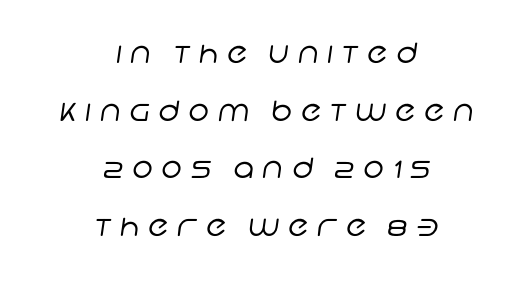
The image shows 28 px regular-weight sans-serif type; set centered, loose line spacing (2.06x), unusually wide letter spacing (+0.32 em), not underlined; low stroke contrast and a large x-height.
